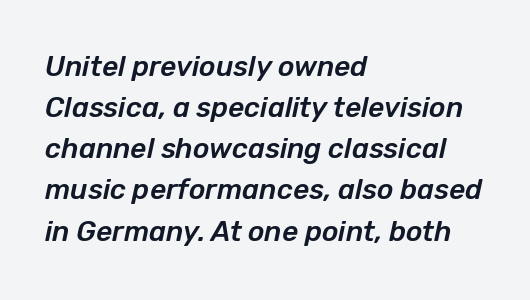
A bare baseline throughout the passage. Tracking here is standard; glyphs follow each other at the usual distance. The glyphs look as if they've been sheared to an angle. Note the varied advance widths — an 'i' is clearly narrower than an 'm'. Honestly, the row spacing looks completely unremarkable.
